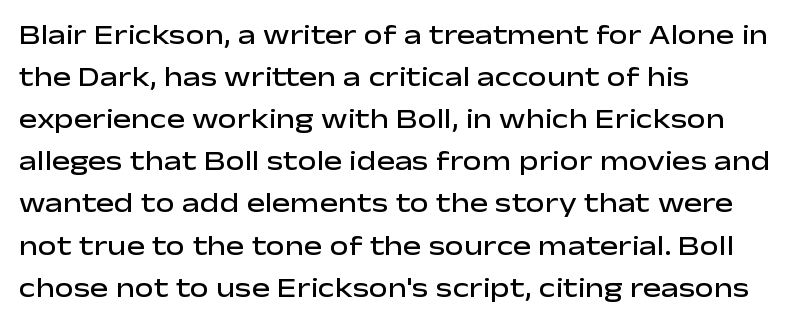
Q: Is the text bold? A: Semi-bold.
Q: Is the text italic (slanted)? A: No, it is upright.
Q: Is the text underlined? A: No.
Q: How is the paragraph aligned? A: Left-aligned.
Q: Is the spacing between letters normal or unusually wide? A: Normal.
Q: Is the spacing between lines tight, normal or loose? A: Normal.
